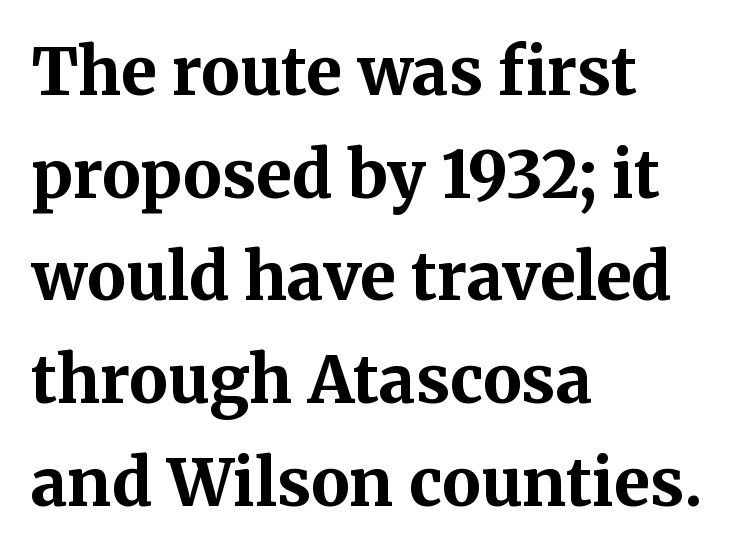
No word sits above an underline. Here the glyphs are tracked normally, forming tight word shapes. In terms of weight, the rendering is a true, heavy bold. Honestly, the row spacing looks completely unremarkable. Note the varied advance widths — an 'i' is clearly narrower than an 'm'.
